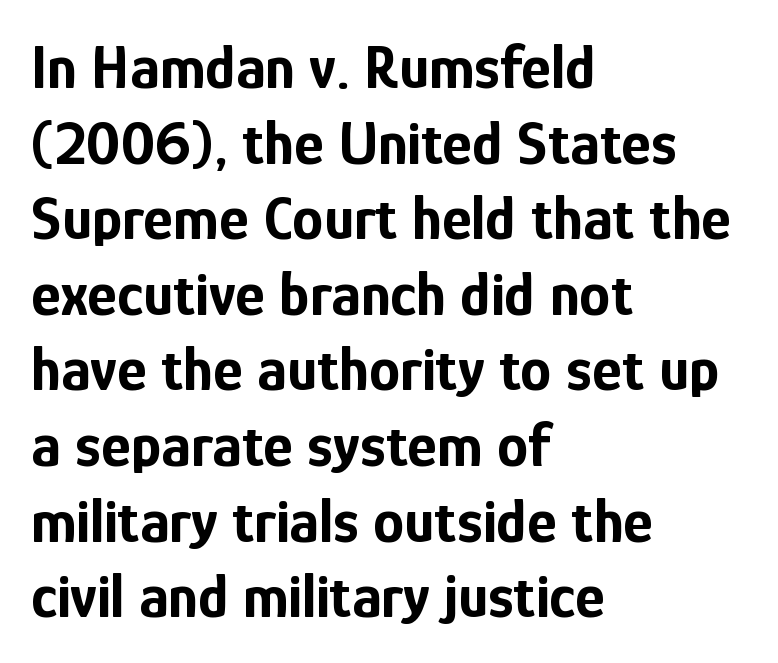
Classification — sans serif. Heavy, bold letterforms. A typesetter would mark this as roman, not italic. Plain, unruled lines of type.
